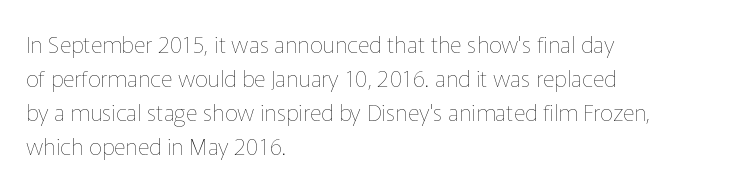
{"italic": "no", "bold": "no", "underline": "no", "align": "left", "line_spacing": "normal", "line_spacing_ratio": 1.48, "letter_spacing": "normal", "letter_spacing_em": 0.0, "glyph_px": 23}
